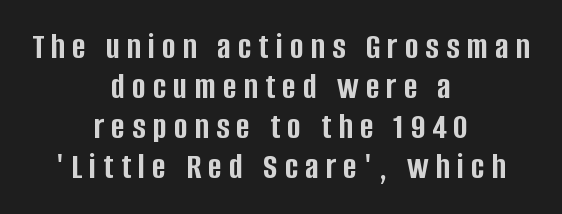
The image shows 37 px semibold, condensed sans-serif type, upright; set centered, tight line spacing (1.08x), not underlined; low stroke contrast and a large x-height.
